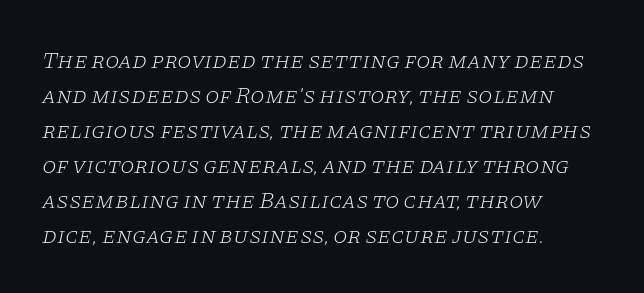
{"italic": "yes", "lean": "right", "slant_degrees": 11, "bold": "no", "underline": "no", "align": "left", "line_spacing": "normal", "line_spacing_ratio": 1.52, "letter_spacing": "normal", "letter_spacing_em": 0.0, "glyph_px": 23}
